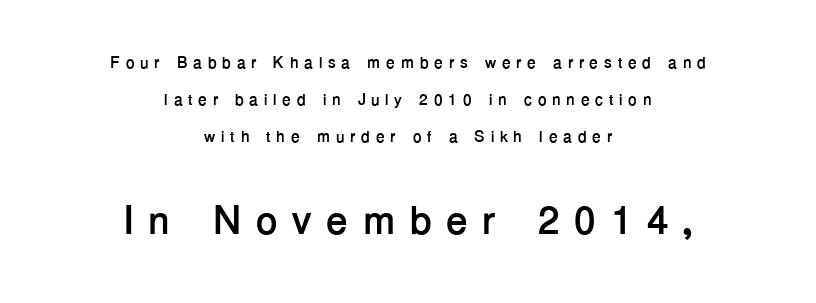
Looks like regular typesetting: each glyph gets only the width it needs. Characters follow at a spacing far wider than the type designer built in. Nope, not italic — everything's standing straight. Block two is the big one; block one sits smaller above it.
